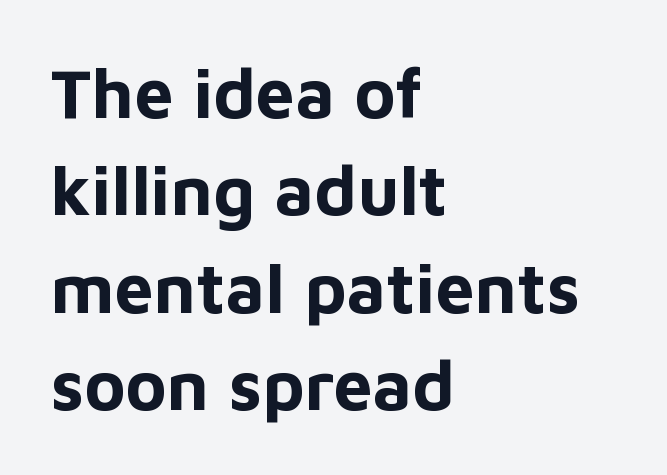
{"serif": "no", "italic": "no", "bold": "yes", "weight": "bold", "width": "normal", "stroke_contrast": "low", "x_height": "medium", "monospaced": "no", "underline": "no", "align": "left", "line_spacing": "normal", "line_spacing_ratio": 1.39, "letter_spacing": "normal", "letter_spacing_em": 0.0, "glyph_px": 70}
